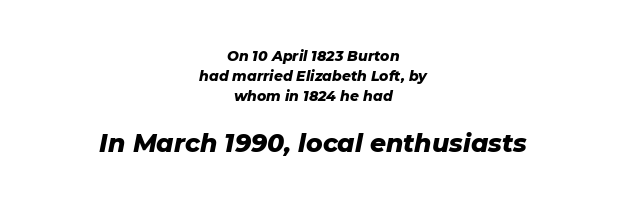
{"italic": "yes", "lean": "right", "slant_degrees": 11, "bold": "yes", "underline": "no", "align": "center", "line_spacing": "normal", "line_spacing_ratio": 1.43, "letter_spacing": "normal", "letter_spacing_em": 0.0, "larger_block": "second", "size_ratio": 1.79, "glyph_px": 25}
